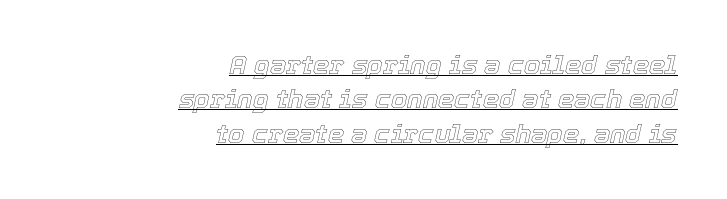
{"italic": "yes", "lean": "right", "slant_degrees": 12, "underline": "yes", "align": "right", "line_spacing": "normal", "line_spacing_ratio": 1.32, "letter_spacing": "normal", "letter_spacing_em": 0.0, "glyph_px": 26}
